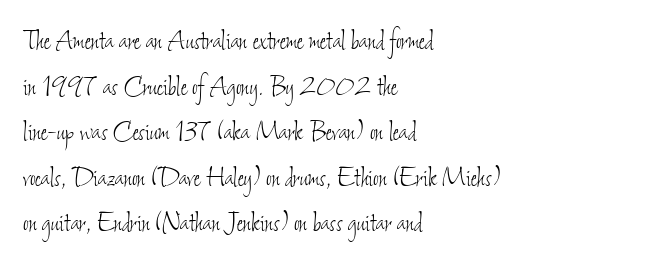
Q: Is the text bold? A: No.
Q: Is the text underlined? A: No.
Q: How is the paragraph aligned? A: Left-aligned.
Q: Is the spacing between letters normal or unusually wide? A: Normal.
Q: Is the spacing between lines tight, normal or loose? A: Normal.
Q: Width (condensed, normal, or wide)? A: Condensed.
Q: Stroke contrast? A: Low.
Q: x-height? A: Small.
Q: Monospaced? A: No.
